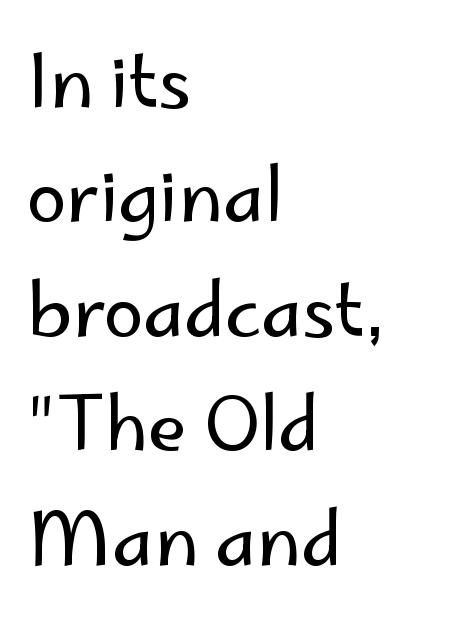
{"serif": "no", "italic": "no", "bold": "no", "weight": "regular", "width": "normal", "stroke_contrast": "low", "x_height": "small", "monospaced": "no", "underline": "no", "align": "left", "line_spacing": "normal", "line_spacing_ratio": 1.59, "letter_spacing": "normal", "letter_spacing_em": 0.0, "glyph_px": 72}
